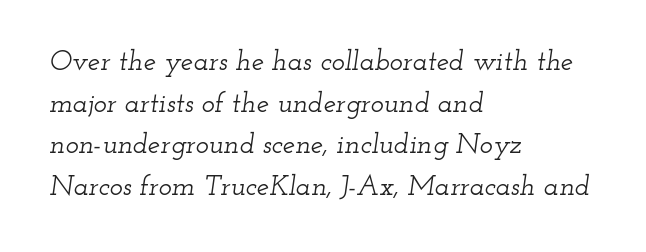
Is there much room between lines? A standard amount, neither cramped nor airy. Every row of glyphs begins at an identical x-position on the left. Looks like regular typesetting: each glyph gets only the width it needs. Looking at the ascenders, they clearly lean.
